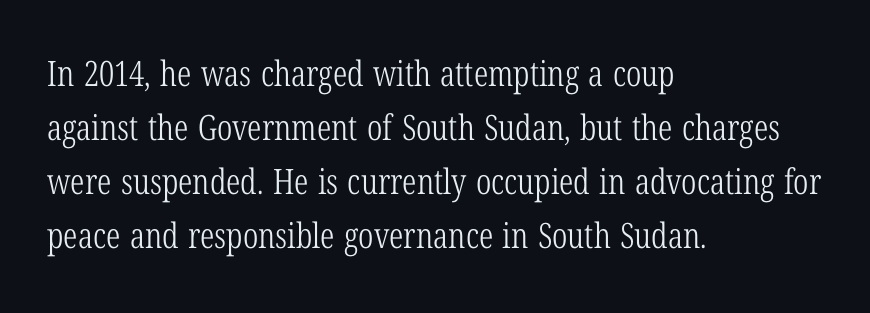
{"serif": "yes", "italic": "no", "bold": "no", "weight": "light", "width": "condensed", "stroke_contrast": "low", "x_height": "medium", "monospaced": "no", "underline": "no", "align": "left", "line_spacing": "normal", "line_spacing_ratio": 1.54, "letter_spacing": "normal", "letter_spacing_em": 0.0, "glyph_px": 35}
